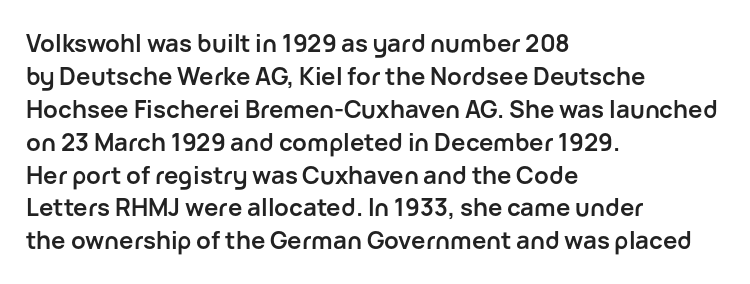
{"italic": "no", "bold": "yes", "underline": "no", "align": "left", "line_spacing": "normal", "line_spacing_ratio": 1.37, "letter_spacing": "normal", "letter_spacing_em": 0.0, "glyph_px": 24}
